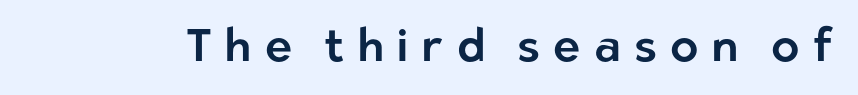
Q: Is the text italic (slanted)? A: No, it is upright.
Q: Is the typeface a serif or a sans-serif typeface? A: Sans-serif.
Q: Is the text underlined? A: No.
Q: Is the spacing between letters normal or unusually wide? A: Unusually wide.
Q: Width (condensed, normal, or wide)? A: Normal.
Q: Stroke contrast? A: Low.
Q: x-height? A: Medium.
Q: Monospaced? A: No.
